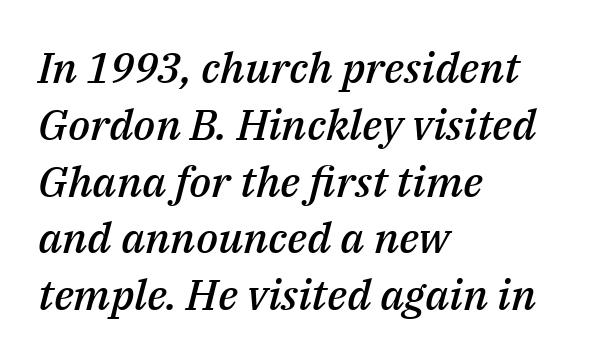
This sample uses plain, unmodified letter spacing. This sample has the flowing, uneven cadence of proportional lettering. Students, observe: this is what conventionally led text looks like. Leftover space on each line is placed entirely after the last word. What weight is shown? A semibold, between regular and bold. This rendering features lettering with no underline.
